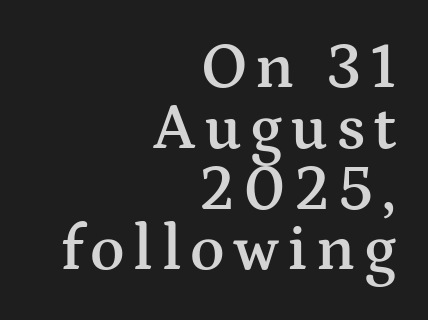
The paragraph has a hard right edge and a soft left edge. This sample uses a serif face. Vertical spacing — tight. Words float on clear page, feet unadorned. The characters look somewhat weighty, a semibold short of true bold. Think of a printed novel: that variable character pitch is what you see here.
